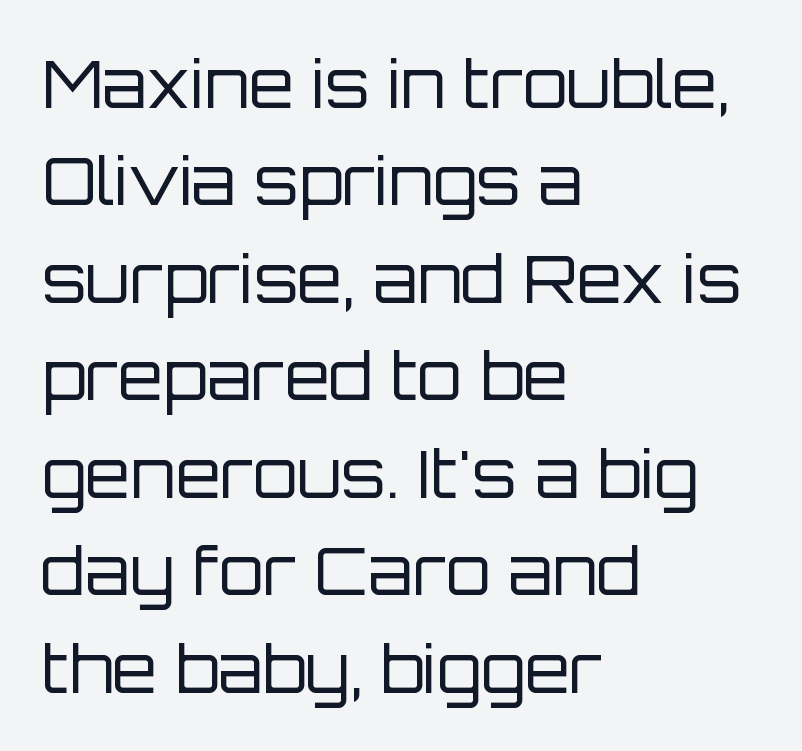
This sample uses plain, unmodified letter spacing. The space beneath each line is pristine and unruled. This is not heavy type; no bold has been used. Think of a printed novel: that variable character pitch is what you see here. Posture: vertical.
